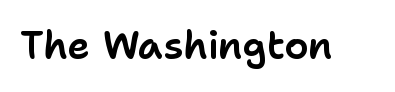
The image shows 38 px sans-serif type, upright; set normal letter spacing, not underlined; low stroke contrast and a medium x-height.
